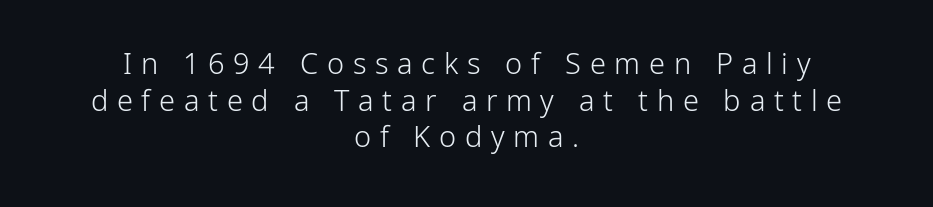
Character widths vary here, with narrow letters taking less room than wide ones. How would I describe the line gaps? Plain and ordinary. The characters display no serif detailing; their extremities are plain. Plain, unruled lines of type.
